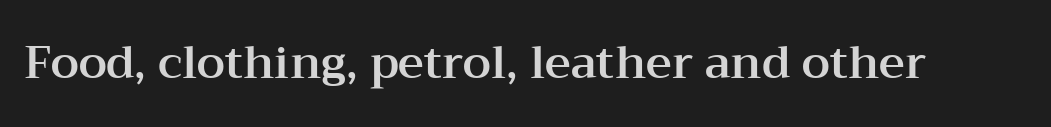
The image shows 45 px wide serif type, upright; set normal letter spacing, not underlined; medium stroke contrast and a medium x-height.
